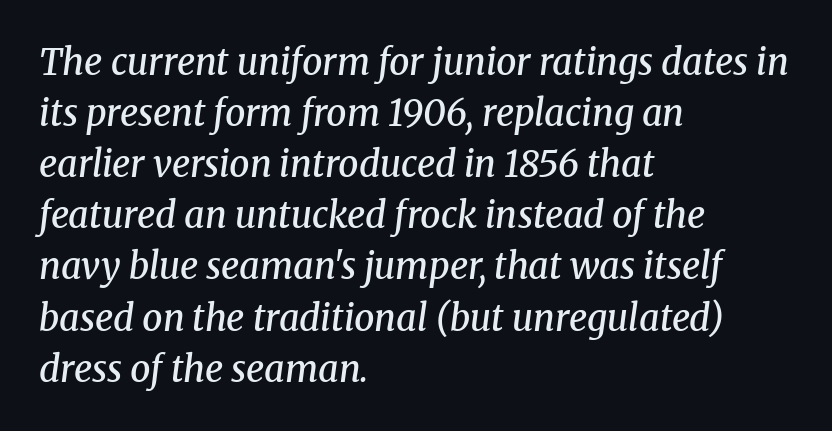
Line beginnings align vertically; line endings do not. Stroke terminals: seriffed. Words appear dense and cohesive because spacing is normal. When letters slant like this, we call the style italic. Proportional: the letters do not fall into vertical columns.
